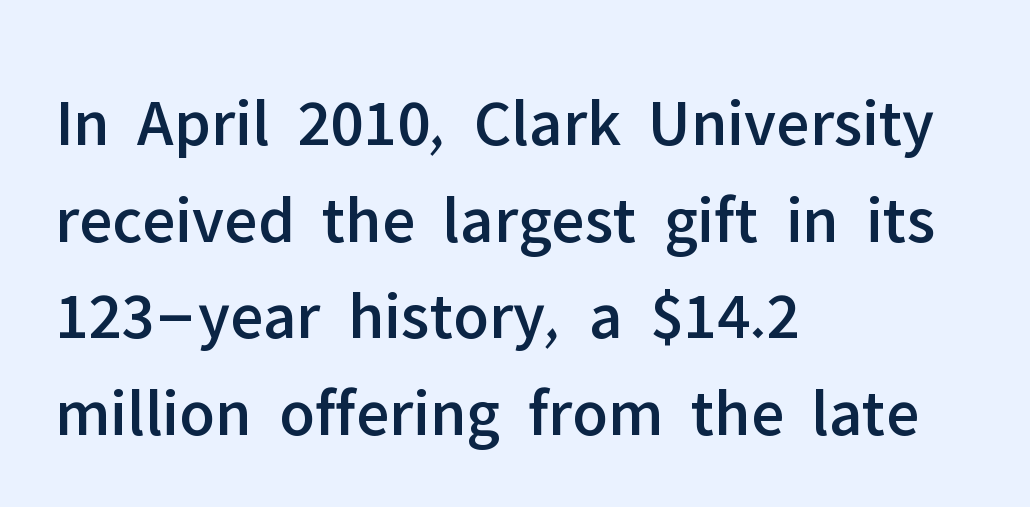
The image shows 68 px sans-serif type, upright; set left-aligned, normal line spacing (1.42x), normal letter spacing, not underlined; low stroke contrast and a medium x-height.
